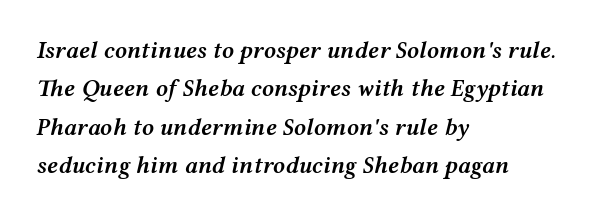
{"italic": "yes", "lean": "right", "slant_degrees": 12, "bold": "semi", "underline": "no", "align": "left", "line_spacing": "normal", "line_spacing_ratio": 1.6, "letter_spacing": "normal", "letter_spacing_em": 0.0, "glyph_px": 24}
